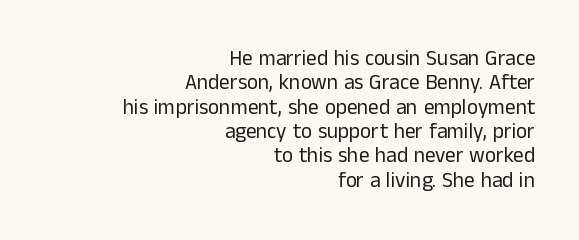
The image shows 21 px text type, upright; set right-aligned, line spacing 1.16x, normal letter spacing, not underlined.
